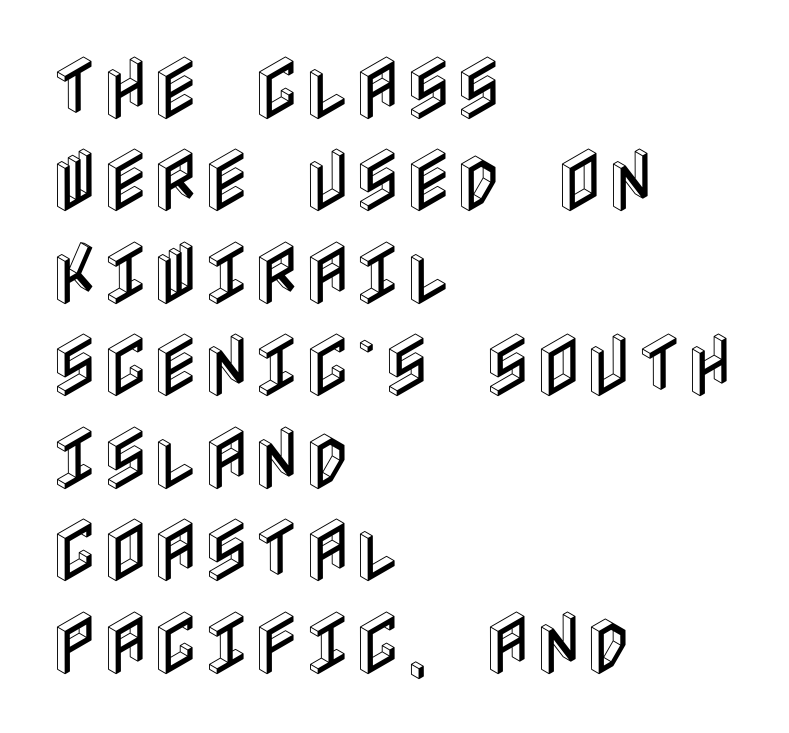
Underlining? Definitely not there. Short and long lines alike share a common starting point at left. These lines sit exactly where default settings would place them. Upright lettering throughout. Nobody touched the tracking dial on this one.
